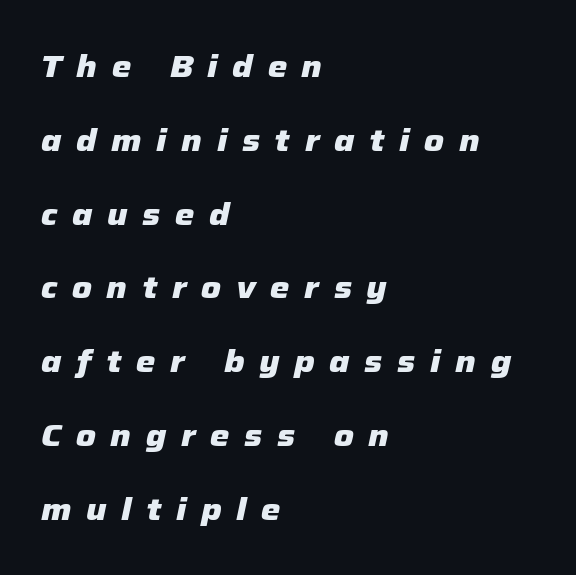
The image shows 31 px heavy type, italic (leaning right); set left-aligned, loose line spacing (2.38x), unusually wide letter spacing (+0.47 em), not underlined; low stroke contrast and a medium x-height.
